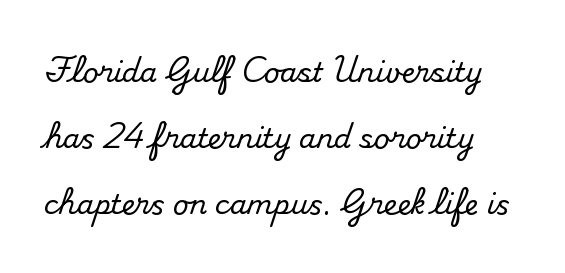
{"underline": "no", "line_spacing": "loose", "line_spacing_ratio": 2.45, "letter_spacing": "normal", "letter_spacing_em": 0.0, "glyph_px": 27}
